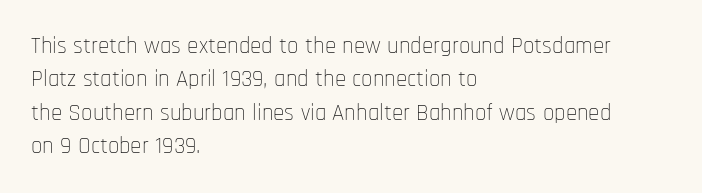
The image shows 23 px text type, upright; set left-aligned, normal line spacing (1.45x), normal letter spacing, not underlined.
